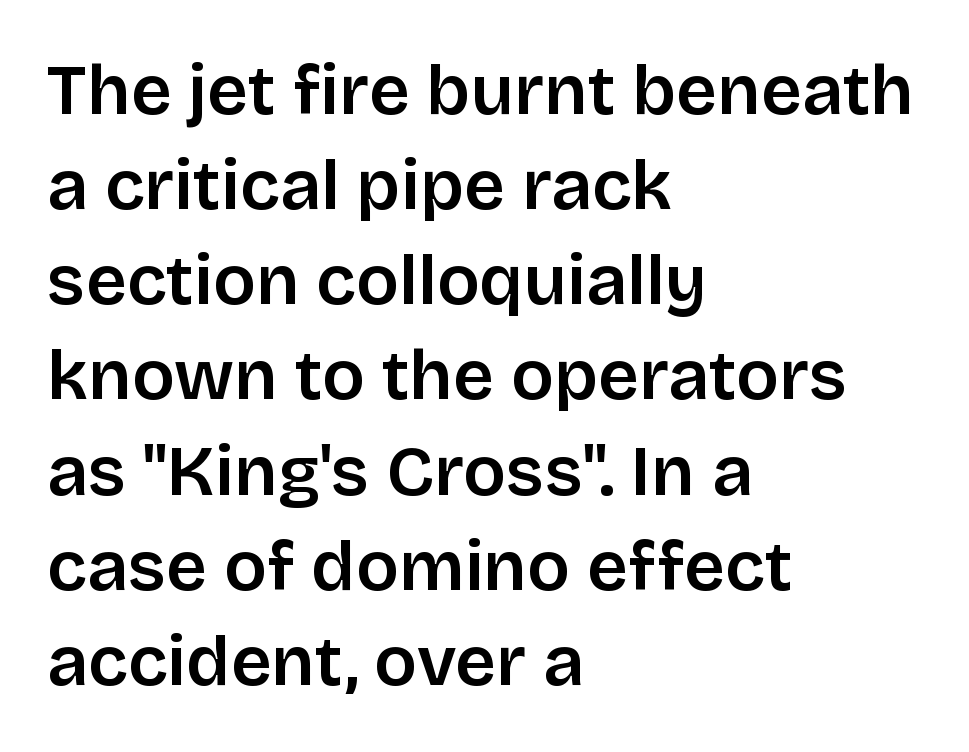
The image shows 71 px semibold sans-serif type, upright; set left-aligned, normal line spacing (1.34x), normal letter spacing, not underlined; low stroke contrast and a large x-height.
